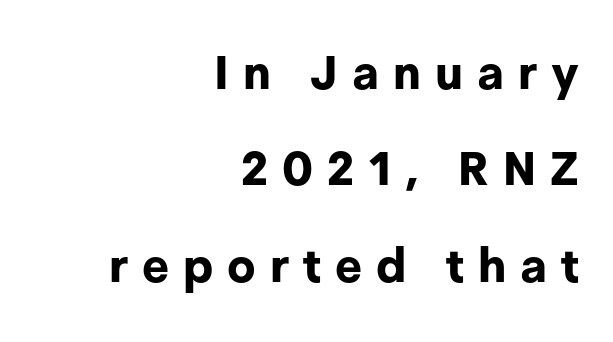
Q: Is the text bold? A: Yes.
Q: Is the text italic (slanted)? A: No, it is upright.
Q: Is the typeface a serif or a sans-serif typeface? A: Sans-serif.
Q: Is the text underlined? A: No.
Q: How is the paragraph aligned? A: Right-aligned.
Q: Is the spacing between letters normal or unusually wide? A: Unusually wide.
Q: Is the spacing between lines tight, normal or loose? A: Loose.
Q: Width (condensed, normal, or wide)? A: Normal.
Q: Stroke contrast? A: Low.
Q: x-height? A: Medium.
Q: Monospaced? A: No.
